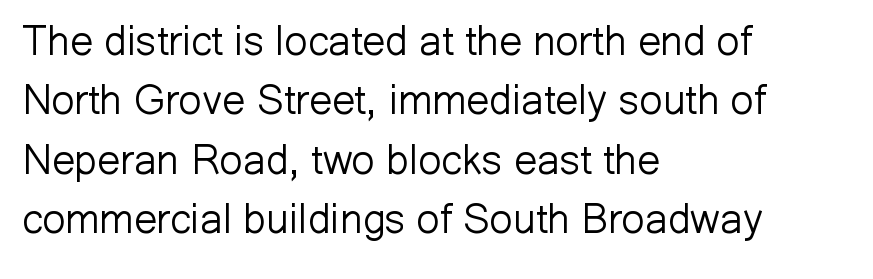
The image shows 41 px light sans-serif type, upright; set left-aligned, normal line spacing (1.45x), normal letter spacing, not underlined; low stroke contrast and a medium x-height.
